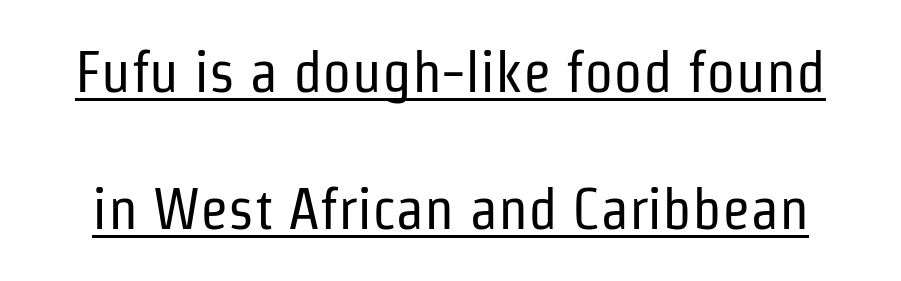
Q: Is the text bold? A: No.
Q: Is the text italic (slanted)? A: No, it is upright.
Q: Is the typeface a serif or a sans-serif typeface? A: Sans-serif.
Q: Is the text underlined? A: Yes.
Q: Is the spacing between letters normal or unusually wide? A: Normal.
Q: Is the spacing between lines tight, normal or loose? A: Loose.
Q: Width (condensed, normal, or wide)? A: Condensed.
Q: Stroke contrast? A: Low.
Q: x-height? A: Medium.
Q: Monospaced? A: No.
